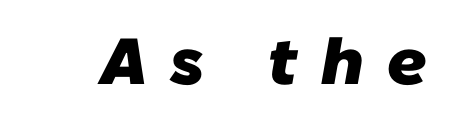
Q: Is the text bold? A: Yes.
Q: Is the typeface a serif or a sans-serif typeface? A: Sans-serif.
Q: Is the text underlined? A: No.
Q: Is the spacing between letters normal or unusually wide? A: Unusually wide.
Q: Width (condensed, normal, or wide)? A: Normal.
Q: Stroke contrast? A: Low.
Q: x-height? A: Medium.
Q: Monospaced? A: No.
